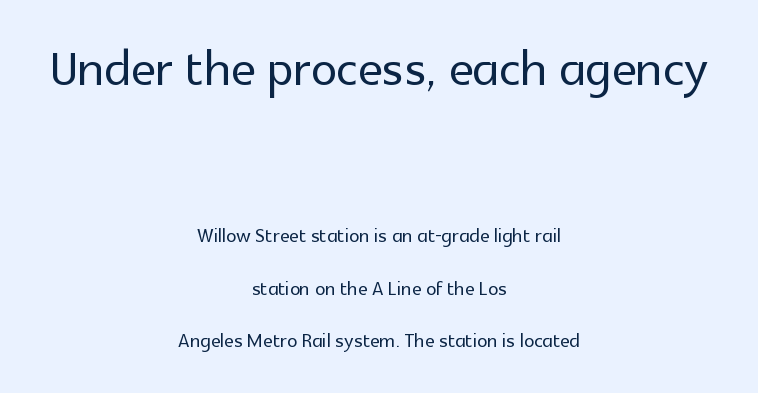
{"serif": "no", "italic": "no", "width": "normal", "x_height": "medium", "monospaced": "no", "underline": "no", "align": "center", "line_spacing": "loose", "line_spacing_ratio": 2.01, "letter_spacing": "normal", "letter_spacing_em": 0.0, "larger_block": "first", "size_ratio": 2.54, "glyph_px": 66}
